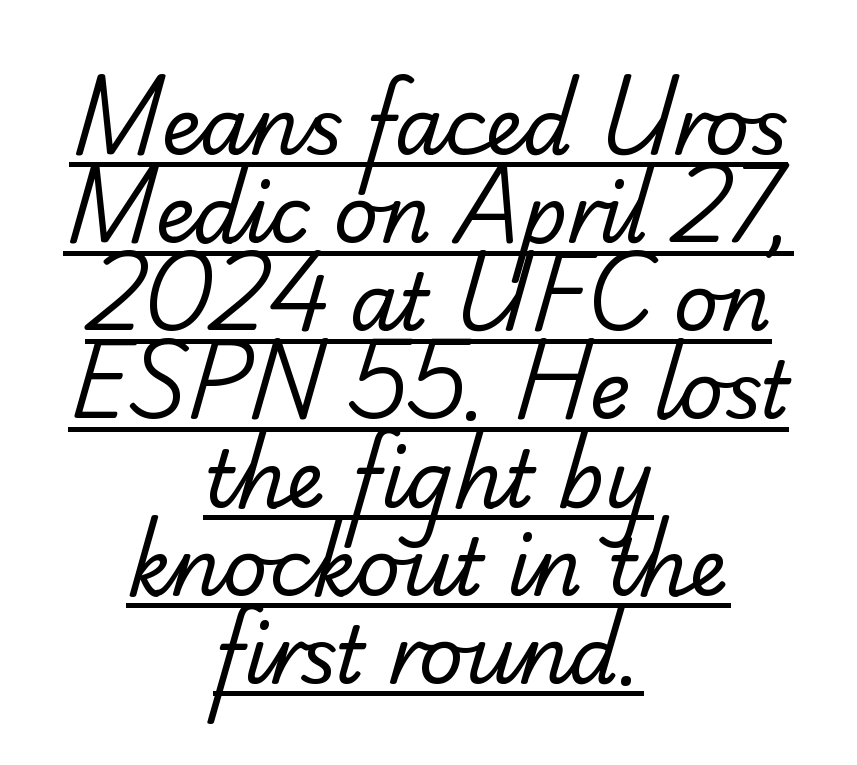
The image shows 78 px regular-weight sans-serif type; set centered, tight line spacing (1.13x), normal letter spacing, underlined; low stroke contrast and a small x-height.
